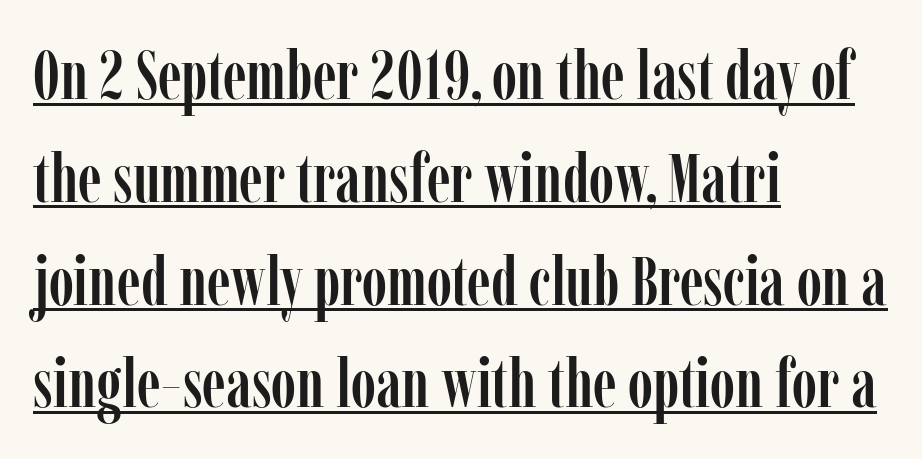
Varying glyph widths throughout — classic text-font behaviour. A typesetter would label this face a serif. Notice how the passage keeps a crisp vertical edge on the left only. The glyphs are accompanied by a horizontal stroke just below them. Line spacing here is normal.
